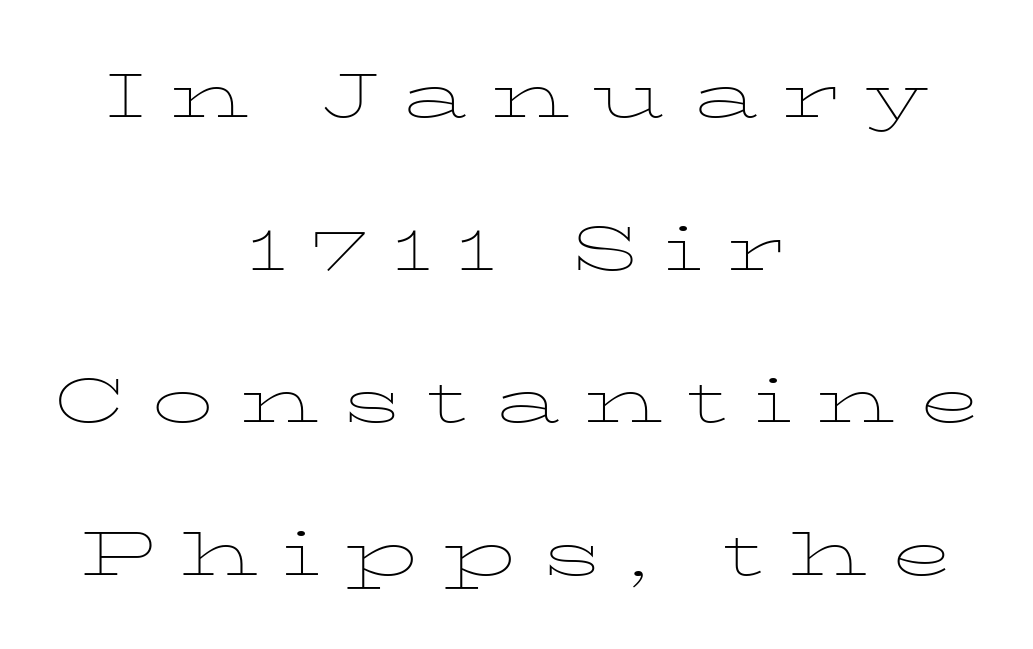
Q: Is the text bold? A: No.
Q: Is the text italic (slanted)? A: No, it is upright.
Q: Is the typeface a serif or a sans-serif typeface? A: Serif.
Q: Is the text underlined? A: No.
Q: How is the paragraph aligned? A: Centered.
Q: Is the spacing between letters normal or unusually wide? A: Unusually wide.
Q: Is the spacing between lines tight, normal or loose? A: Loose.
Q: Width (condensed, normal, or wide)? A: Wide.
Q: Stroke contrast? A: Low.
Q: x-height? A: Medium.
Q: Monospaced? A: No.
